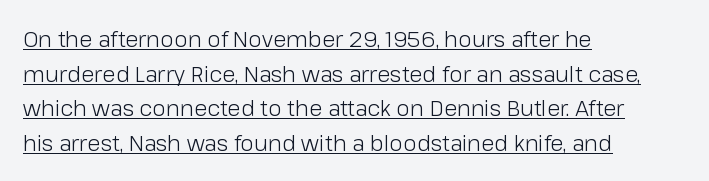
Summary of weight: not heavy and not bold. No italicization has been applied; the sample stays upright. The gaps between neighbouring characters are ordinary and unremarkable. What's the leading like? Ordinary, nothing unusual. A rule runs beneath these lines of type. Reading down the block, your eye returns to a fixed left position each line.
